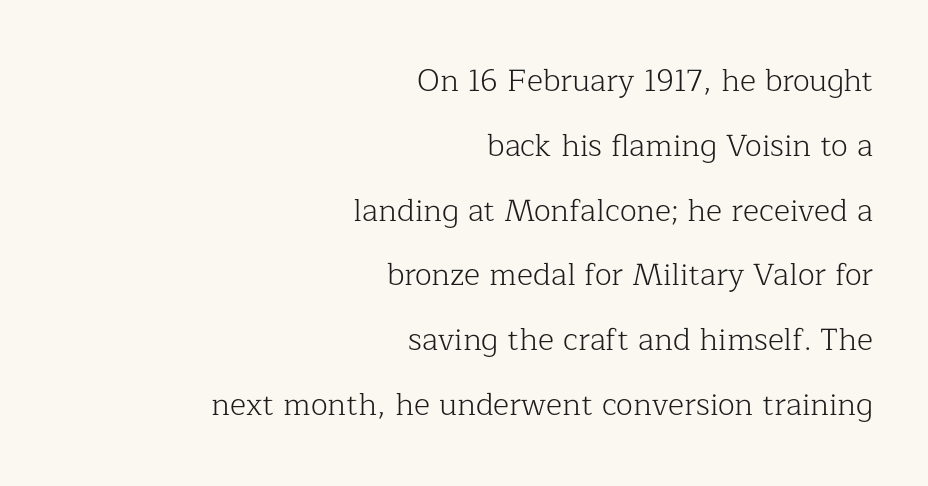
{"serif": "yes", "italic": "no", "bold": "no", "weight": "light", "width": "normal", "stroke_contrast": "low", "x_height": "medium", "monospaced": "no", "underline": "no", "align": "right", "line_spacing": "loose", "line_spacing_ratio": 2.09, "letter_spacing": "normal", "letter_spacing_em": 0.0, "glyph_px": 31}
